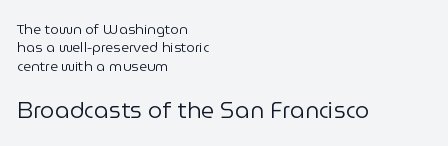
{"italic": "no", "bold": "no", "underline": "no", "align": "left", "line_spacing": "normal", "line_spacing_ratio": 1.32, "letter_spacing": "normal", "letter_spacing_em": 0.0, "larger_block": "second", "size_ratio": 1.64, "glyph_px": 23}
